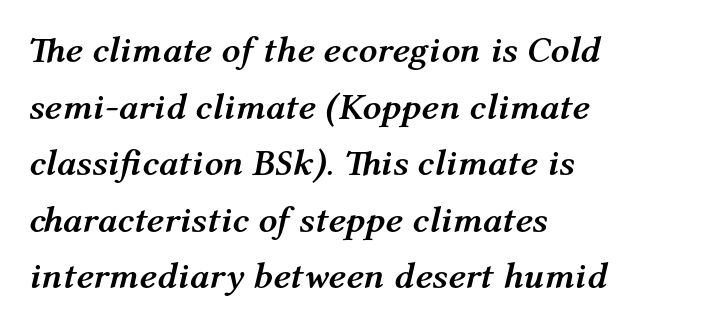
The image shows 37 px semibold type, italic (leaning right); set left-aligned, normal line spacing (1.53x), normal letter spacing, not underlined; medium stroke contrast and a medium x-height.
